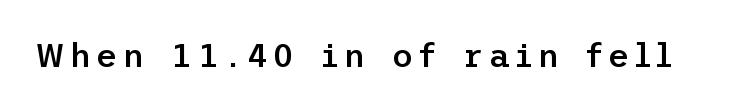
Q: Is the text bold? A: Semi-bold.
Q: Is the text italic (slanted)? A: No, it is upright.
Q: Is the typeface a serif or a sans-serif typeface? A: Sans-serif.
Q: Is the text underlined? A: No.
Q: Width (condensed, normal, or wide)? A: Normal.
Q: Stroke contrast? A: Low.
Q: x-height? A: Medium.
